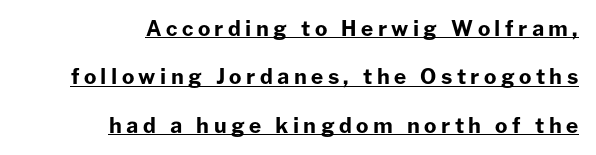
{"italic": "no", "bold": "yes", "underline": "yes", "align": "right", "line_spacing": "loose", "line_spacing_ratio": 2.3, "letter_spacing": "wide", "letter_spacing_em": 0.21, "glyph_px": 21}
